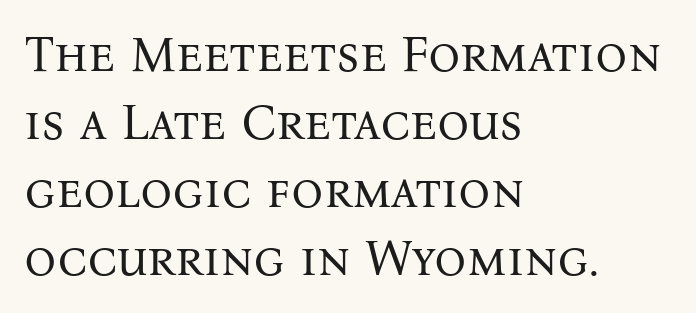
{"serif": "yes", "italic": "no", "bold": "no", "weight": "regular", "width": "normal", "stroke_contrast": "medium", "x_height": "medium", "monospaced": "no", "underline": "no", "align": "left", "line_spacing": "normal", "line_spacing_ratio": 1.36, "letter_spacing": "normal", "letter_spacing_em": 0.0, "glyph_px": 50}
